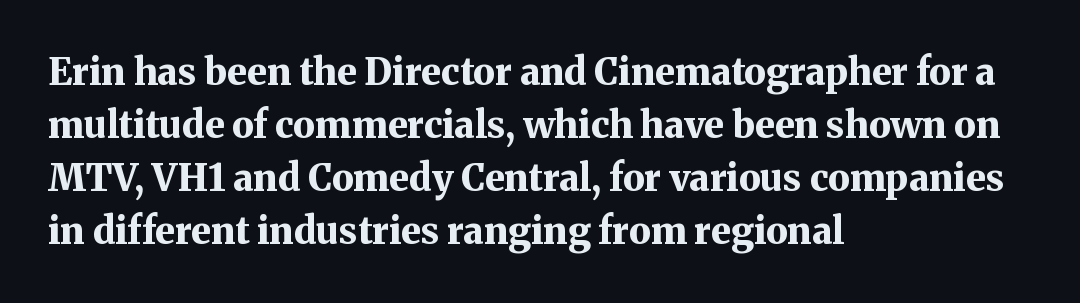
Is there much room between lines? A standard amount, neither cramped nor airy. Letter spacing: default. Only glyphs here, with clear space below each row. The face used here is proportionally spaced, like ordinary book or web type. Serifs: yes, visible at the terminals of the letterforms.
